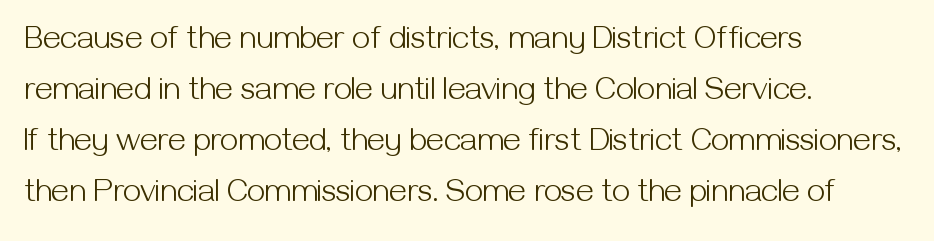
Q: Is the text bold? A: No.
Q: Is the text italic (slanted)? A: No, it is upright.
Q: Is the typeface a serif or a sans-serif typeface? A: Sans-serif.
Q: Is the text underlined? A: No.
Q: How is the paragraph aligned? A: Left-aligned.
Q: Is the spacing between letters normal or unusually wide? A: Normal.
Q: Is the spacing between lines tight, normal or loose? A: Normal.
Q: Width (condensed, normal, or wide)? A: Normal.
Q: Stroke contrast? A: Medium.
Q: x-height? A: Medium.
Q: Monospaced? A: No.
